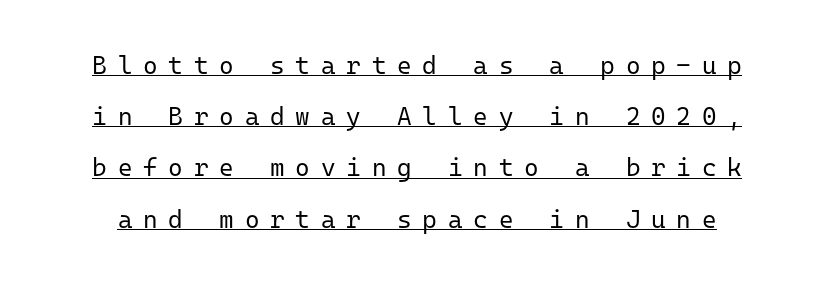
The image shows 25 px text type, upright; set loose line spacing (2.05x), unusually wide letter spacing (+0.43 em), underlined.
